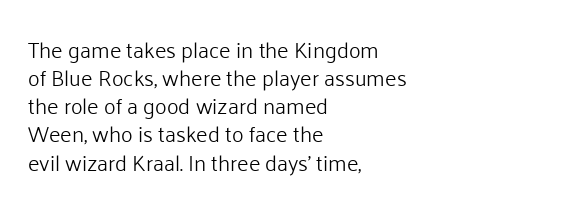
Normally led — the rows are evenly, conventionally spaced. Underlining? Definitely not there. The axis of the letterforms is exactly vertical. The passage is arranged the way most books set body copy — flush left. Default kerning and tracking; the words read as compact shapes.
